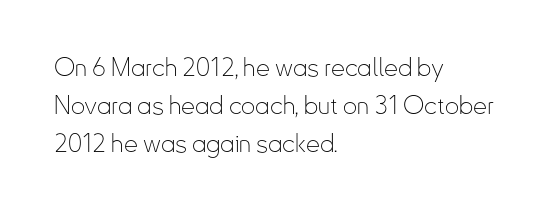
The image shows 25 px text type, upright; set left-aligned, normal line spacing (1.53x), normal letter spacing, not underlined.
